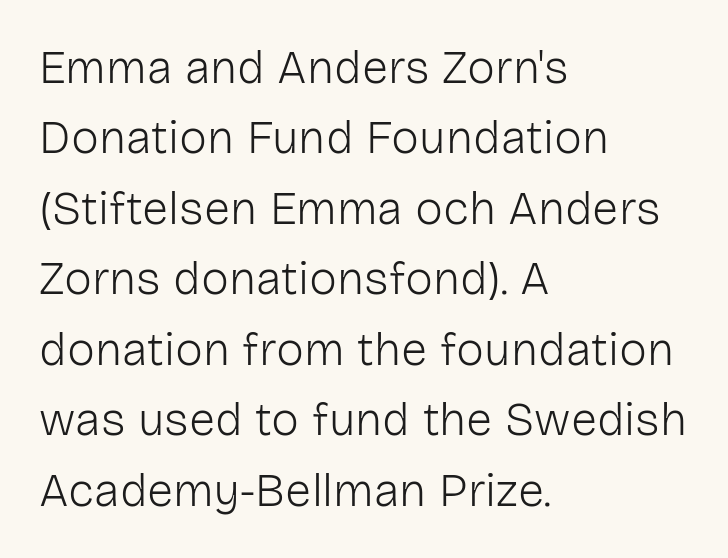
The image shows 47 px light sans-serif type, upright; set left-aligned, normal line spacing (1.5x), normal letter spacing, not underlined; low stroke contrast and a medium x-height.
